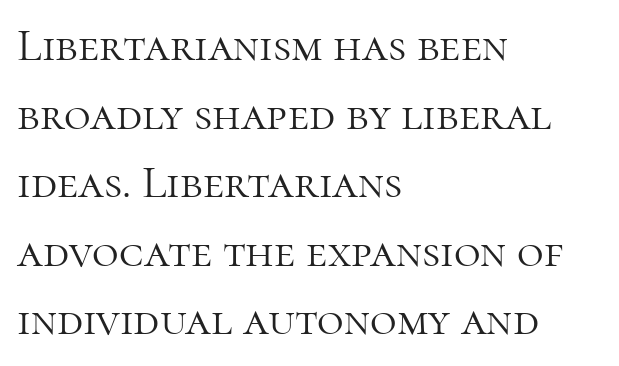
Q: Is the text bold? A: No.
Q: Is the text italic (slanted)? A: No, it is upright.
Q: Is the typeface a serif or a sans-serif typeface? A: Serif.
Q: Is the text underlined? A: No.
Q: How is the paragraph aligned? A: Left-aligned.
Q: Is the spacing between letters normal or unusually wide? A: Normal.
Q: Is the spacing between lines tight, normal or loose? A: Normal.
Q: Width (condensed, normal, or wide)? A: Normal.
Q: Stroke contrast? A: High.
Q: x-height? A: Medium.
Q: Monospaced? A: No.
